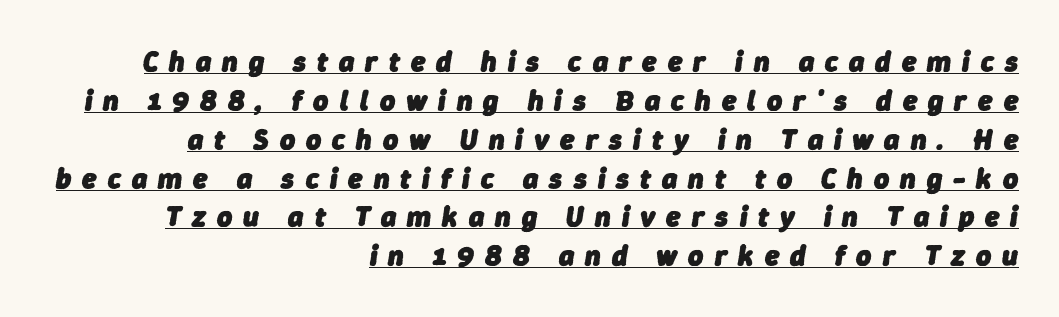
Like a heading marked for emphasis, these lines bear an underscore. The letters are spread apart with noticeably loose tracking. Looks like regular typesetting: each glyph gets only the width it needs. Whoever set this chose a conventional vertical rhythm. The font is running at its bold setting. One-word summary of the alignment: right.
